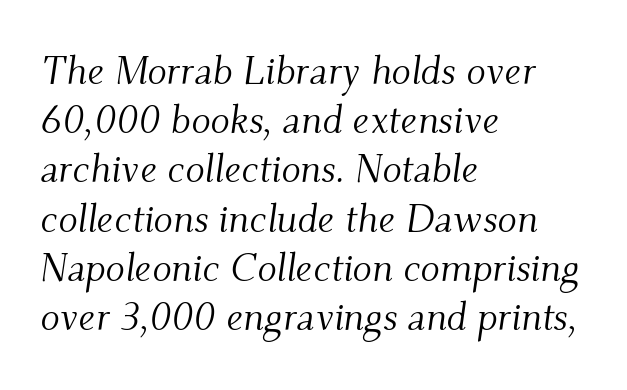
The image shows 40 px light serif type, italic (leaning right); set left-aligned, line spacing 1.23x, normal letter spacing, not underlined; medium stroke contrast and a small x-height.
